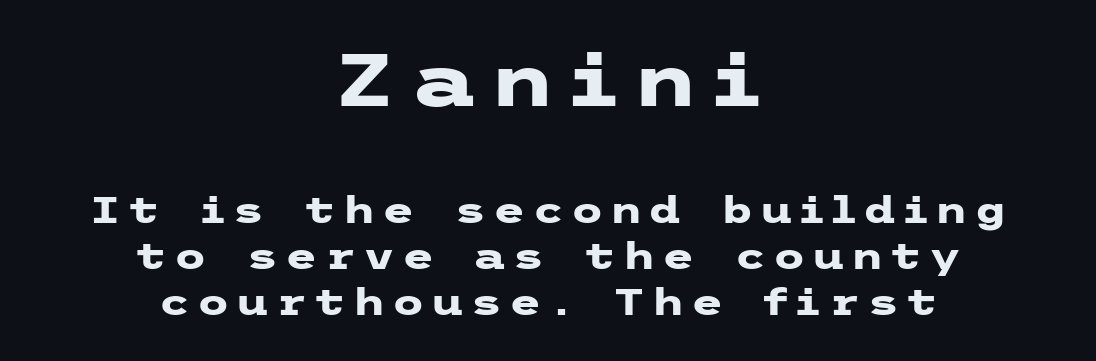
The image shows 74 px heavy, wide sans-serif type, upright; set centered, line spacing 1.24x, not underlined; the first (top) block is 2.0x larger; low stroke contrast and a medium x-height.
